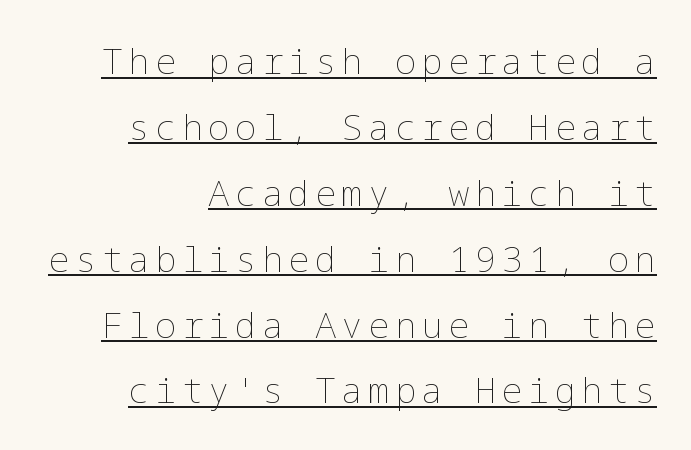
Q: Is the text bold? A: No.
Q: Is the text italic (slanted)? A: No, it is upright.
Q: Is the text underlined? A: Yes.
Q: How is the paragraph aligned? A: Right-aligned.
Q: Width (condensed, normal, or wide)? A: Normal.
Q: Stroke contrast? A: Low.
Q: x-height? A: Medium.
